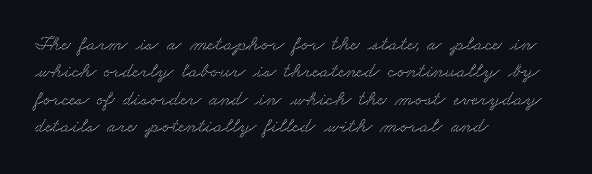
Q: Is the text underlined? A: No.
Q: How is the paragraph aligned? A: Left-aligned.
Q: Is the spacing between letters normal or unusually wide? A: Normal.
Q: Is the spacing between lines tight, normal or loose? A: Normal.
